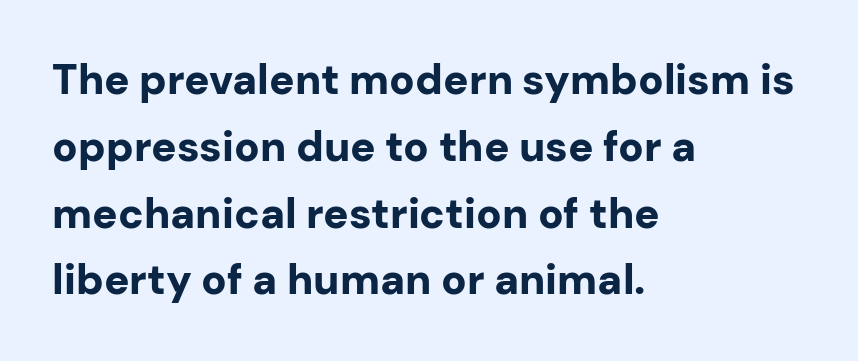
The image shows 42 px bold sans-serif type, upright; set left-aligned, normal line spacing (1.59x), normal letter spacing, not underlined; low stroke contrast and a medium x-height.
